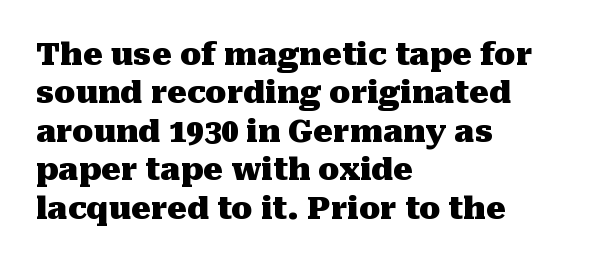
Q: Is the text bold? A: Yes.
Q: Is the text italic (slanted)? A: No, it is upright.
Q: Is the typeface a serif or a sans-serif typeface? A: Serif.
Q: Is the text underlined? A: No.
Q: How is the paragraph aligned? A: Left-aligned.
Q: Is the spacing between letters normal or unusually wide? A: Normal.
Q: Width (condensed, normal, or wide)? A: Normal.
Q: Stroke contrast? A: Medium.
Q: x-height? A: Medium.
Q: Monospaced? A: No.
